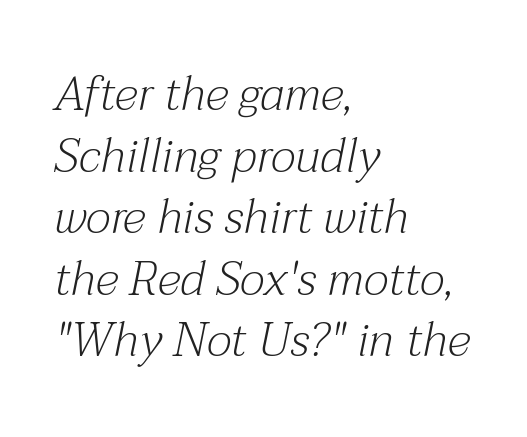
The image shows 47 px light serif type, italic (leaning right); set left-aligned, normal line spacing (1.31x), normal letter spacing, not underlined; medium stroke contrast and a medium x-height.
